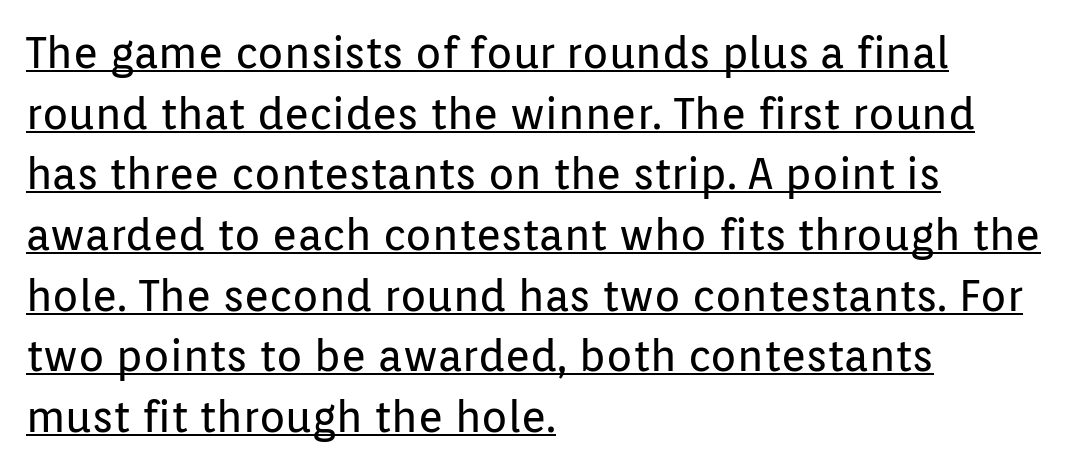
{"serif": "no", "italic": "no", "bold": "no", "weight": "regular", "width": "normal", "stroke_contrast": "low", "x_height": "medium", "monospaced": "no", "underline": "yes", "align": "left", "line_spacing": "normal", "line_spacing_ratio": 1.41, "letter_spacing": "normal", "letter_spacing_em": 0.0, "glyph_px": 43}
